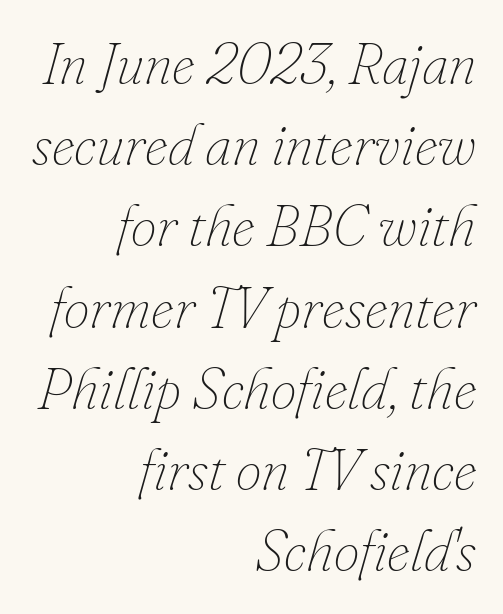
The image shows 58 px thin type, italic (leaning right); set right-aligned, normal line spacing (1.4x), normal letter spacing, not underlined; low stroke contrast and a small x-height.
